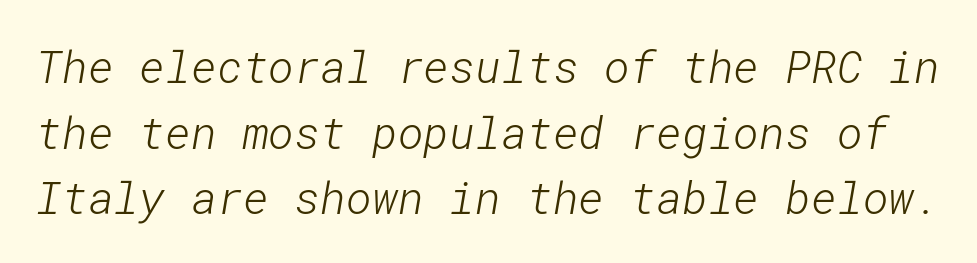
{"serif": "no", "bold": "no", "weight": "light", "width": "normal", "stroke_contrast": "low", "x_height": "medium", "underline": "no", "line_spacing": "normal", "line_spacing_ratio": 1.49, "letter_spacing": "normal", "letter_spacing_em": 0.0, "glyph_px": 44}
